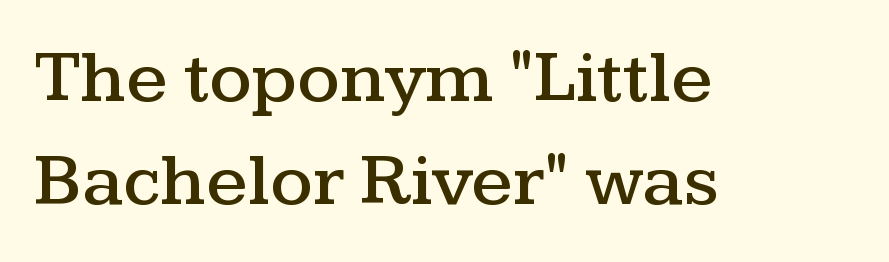
Q: Is the text italic (slanted)? A: No, it is upright.
Q: Is the typeface a serif or a sans-serif typeface? A: Serif.
Q: Is the text underlined? A: No.
Q: How is the paragraph aligned? A: Left-aligned.
Q: Is the spacing between letters normal or unusually wide? A: Normal.
Q: Is the spacing between lines tight, normal or loose? A: Normal.
Q: Width (condensed, normal, or wide)? A: Wide.
Q: Stroke contrast? A: Medium.
Q: x-height? A: Medium.
Q: Monospaced? A: No.
